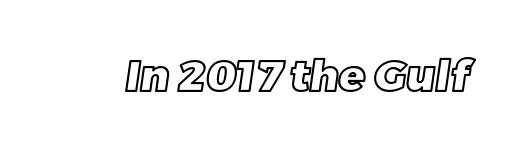
{"width": "normal", "x_height": "large", "monospaced": "no", "underline": "no", "letter_spacing": "normal", "letter_spacing_em": 0.0, "glyph_px": 43}
